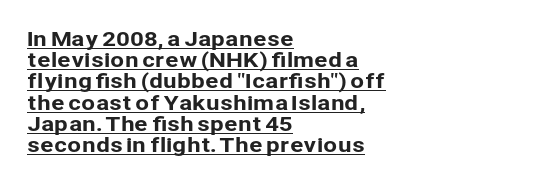
The image shows 20 px text type, upright; set left-aligned, tight line spacing (1.06x), normal letter spacing, underlined.
